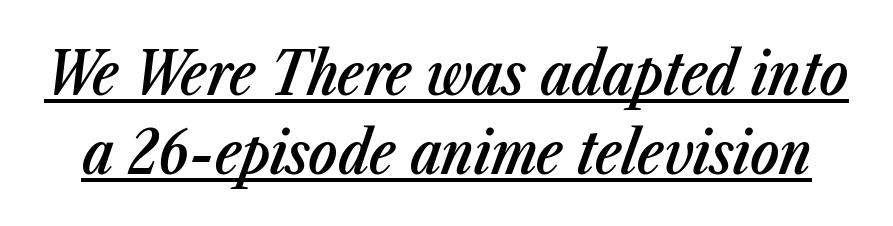
{"italic": "yes", "lean": "right", "slant_degrees": 23, "bold": "semi", "weight": "semibold", "width": "condensed", "stroke_contrast": "low", "x_height": "medium", "monospaced": "no", "underline": "yes", "line_spacing": "normal", "line_spacing_ratio": 1.31, "letter_spacing": "normal", "letter_spacing_em": 0.0, "glyph_px": 60}
